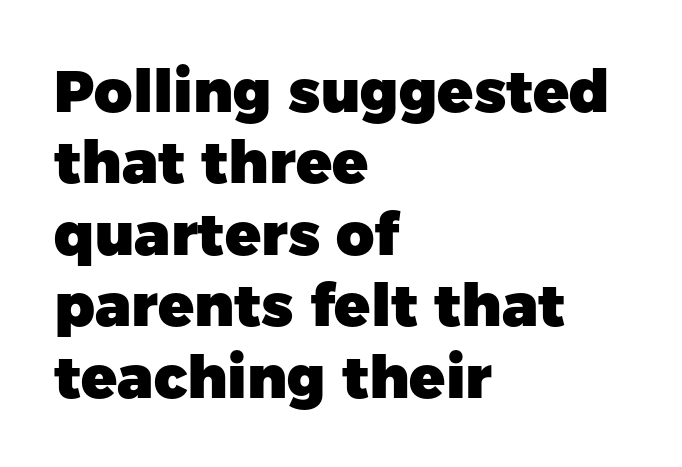
{"serif": "no", "italic": "no", "bold": "yes", "weight": "heavy", "width": "normal", "stroke_contrast": "low", "x_height": "medium", "monospaced": "no", "underline": "no", "align": "left", "line_spacing_ratio": 1.21, "letter_spacing": "normal", "letter_spacing_em": 0.0, "glyph_px": 59}
